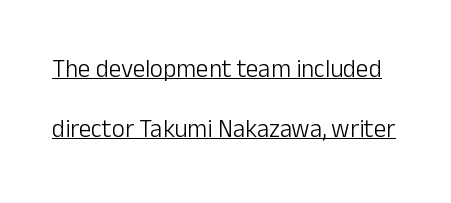
Q: Is the text bold? A: No.
Q: Is the text italic (slanted)? A: No, it is upright.
Q: Is the text underlined? A: Yes.
Q: Is the spacing between letters normal or unusually wide? A: Normal.
Q: Is the spacing between lines tight, normal or loose? A: Loose.
